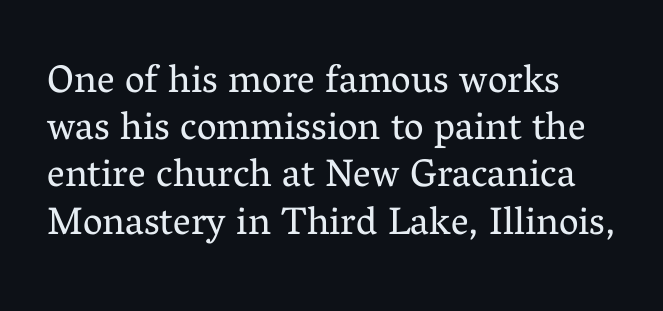
The font family rendered here belongs to the serif group. Varying glyph widths throughout — classic text-font behaviour. Italic: no, the glyphs are upright roman. Has an underline been added? It has not. Observe the ordinary spacing: letters are neighbours, not strangers.
